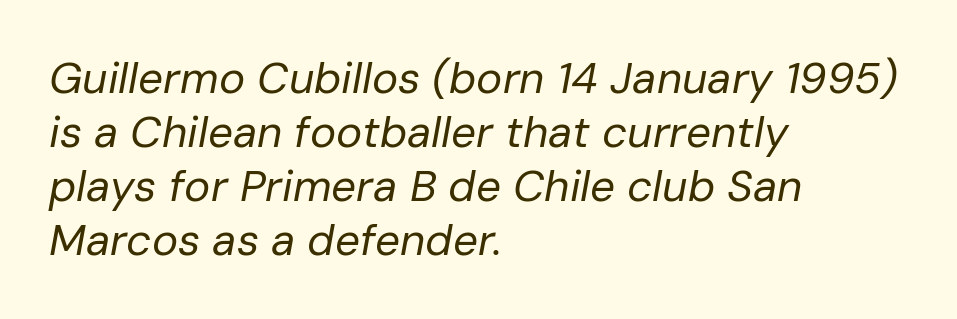
Q: Is the text bold? A: No.
Q: Is the text italic (slanted)? A: Yes, it leans right by about 10 degrees.
Q: Is the text underlined? A: No.
Q: How is the paragraph aligned? A: Left-aligned.
Q: Is the spacing between letters normal or unusually wide? A: Normal.
Q: Width (condensed, normal, or wide)? A: Normal.
Q: Stroke contrast? A: Low.
Q: x-height? A: Medium.
Q: Monospaced? A: No.
